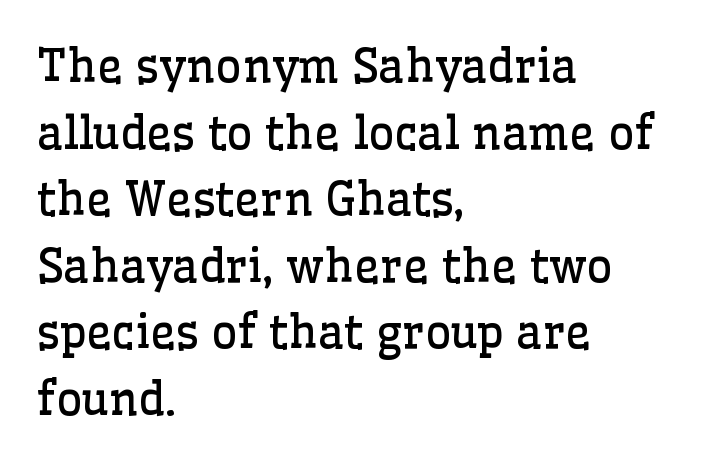
The image shows 45 px regular-weight serif type, upright; set left-aligned, normal line spacing (1.48x), normal letter spacing, not underlined; low stroke contrast and a medium x-height.
